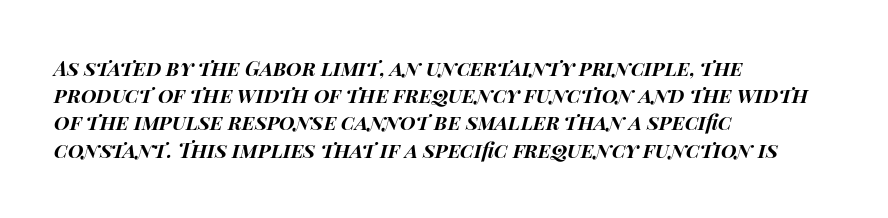
The image shows 20 px bold type, italic (leaning right); set left-aligned, normal line spacing (1.36x), normal letter spacing, not underlined.
